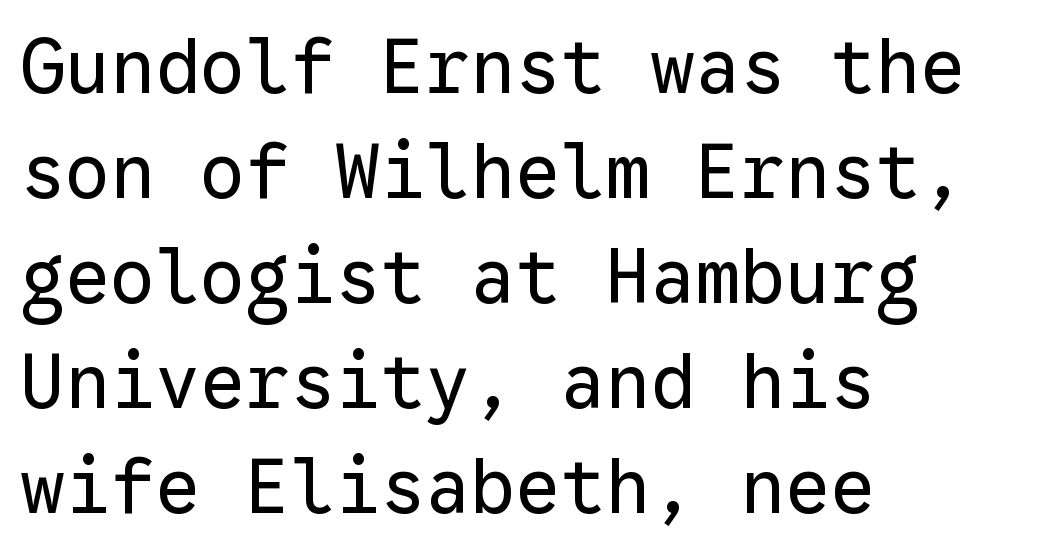
The image shows 75 px regular-weight sans-serif type, upright, monospaced; set left-aligned, normal line spacing (1.4x), normal letter spacing, not underlined; low stroke contrast and a medium x-height.
